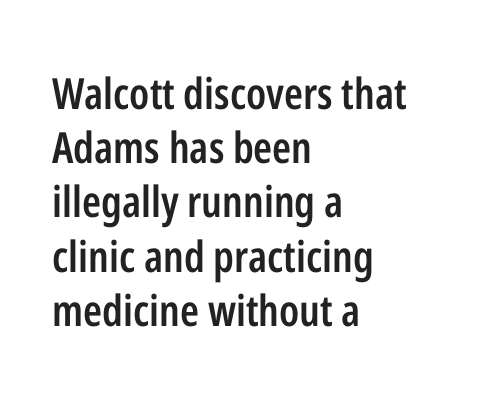
The space beneath each line is pristine and unruled. Grotesque or geometric, the face here clearly has no serifs. The line-height multiplier appears to be the usual default. There is no visible air inserted between adjacent glyphs. This is moderately heavy type, rendered in semibold.
